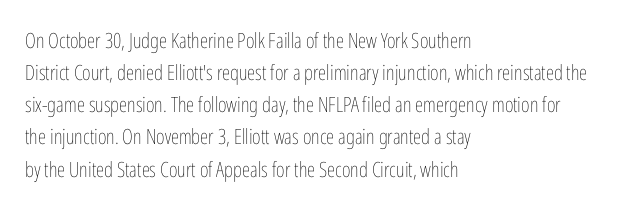
The image shows 21 px text type, upright; set left-aligned, normal line spacing (1.53x), normal letter spacing, not underlined.
